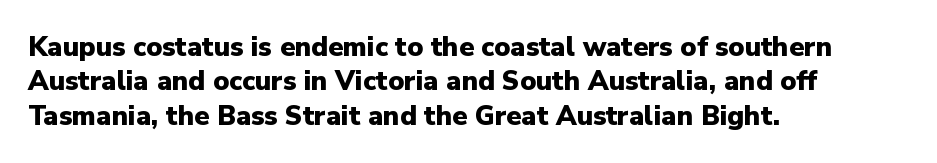
{"italic": "no", "bold": "yes", "underline": "no", "align": "left", "line_spacing": "normal", "line_spacing_ratio": 1.27, "letter_spacing": "normal", "letter_spacing_em": 0.0, "glyph_px": 27}
